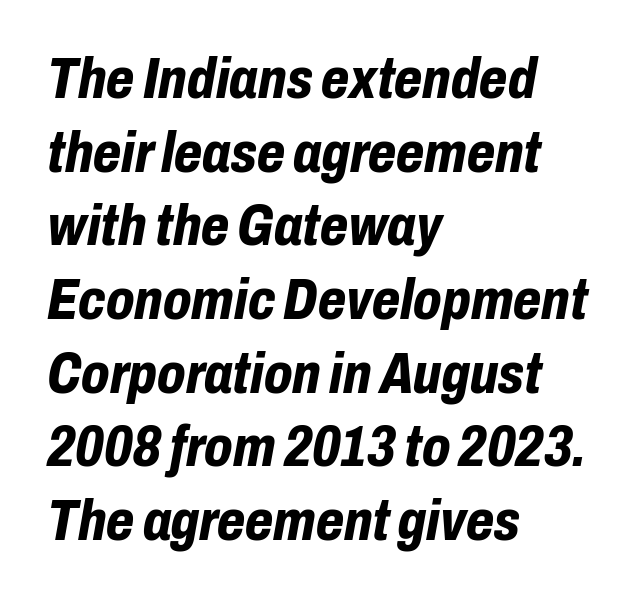
Proportional: the letters do not fall into vertical columns. Default kerning and tracking; the words read as compact shapes. The whole block is typeset with a tilt. Where is the straight margin? On the left. A typesetter would call this leading conventional body-copy spacing.
